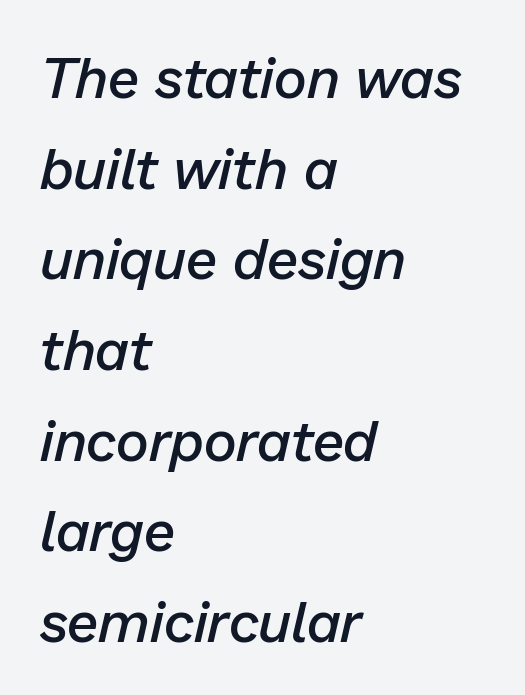
{"italic": "yes", "lean": "right", "slant_degrees": 13, "bold": "semi", "weight": "semibold", "width": "normal", "stroke_contrast": "low", "x_height": "medium", "monospaced": "no", "underline": "no", "align": "left", "line_spacing": "normal", "line_spacing_ratio": 1.59, "letter_spacing": "normal", "letter_spacing_em": 0.0, "glyph_px": 57}
